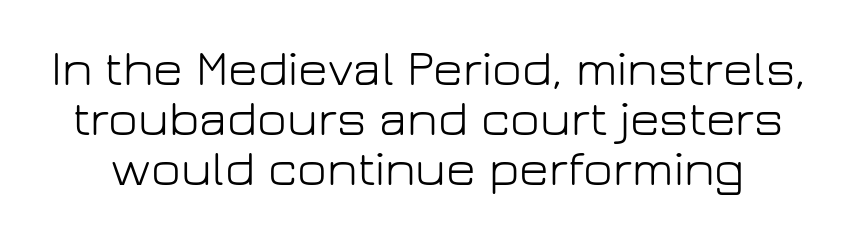
Underline: absent. Line spacing here is tight. Is the stroke heavy? The answer is a plain regular-or-lighter. Grotesque or geometric, the face here clearly has no serifs. Looks like regular typesetting: each glyph gets only the width it needs.
